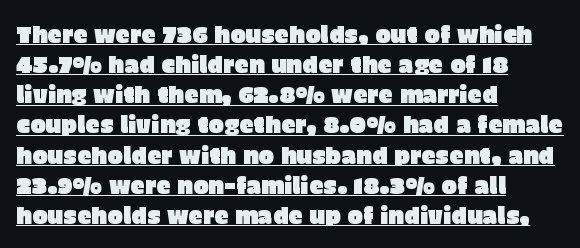
{"italic": "no", "underline": "yes", "align": "left", "line_spacing": "normal", "line_spacing_ratio": 1.31, "letter_spacing": "normal", "letter_spacing_em": 0.0, "glyph_px": 23}
